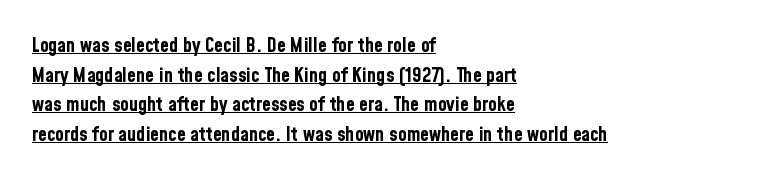
{"italic": "no", "bold": "yes", "underline": "yes", "align": "left", "line_spacing": "normal", "line_spacing_ratio": 1.48, "letter_spacing": "normal", "letter_spacing_em": 0.0, "glyph_px": 20}
